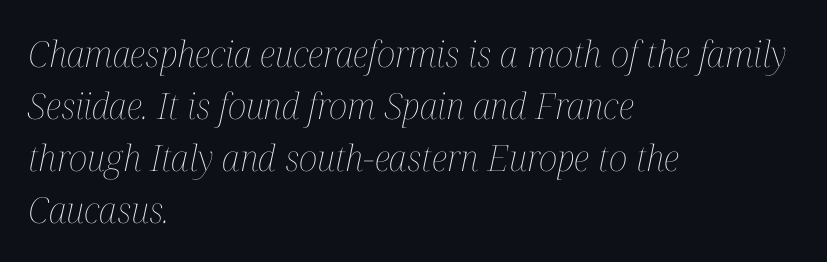
{"italic": "yes", "lean": "right", "slant_degrees": 12, "bold": "no", "weight": "thin", "width": "condensed", "stroke_contrast": "medium", "x_height": "medium", "monospaced": "no", "underline": "no", "align": "left", "line_spacing": "normal", "line_spacing_ratio": 1.44, "letter_spacing": "normal", "letter_spacing_em": 0.0, "glyph_px": 36}
